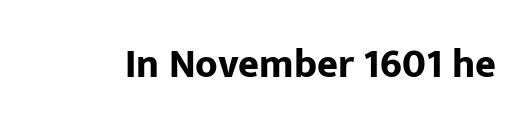
The type is set solid horizontally, with unmodified tracking. Descenders are the only things crossing below the line. Every letter is thick-stroked: bold, no question. Each letter keeps its own natural width here, so spacing adapts to shape.
